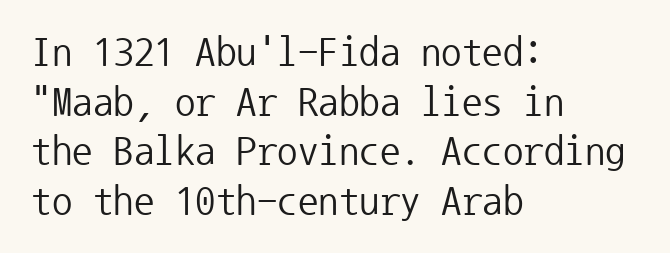
{"serif": "no", "italic": "no", "bold": "no", "weight": "regular", "width": "normal", "stroke_contrast": "low", "x_height": "medium", "monospaced": "yes", "underline": "no", "align": "left", "line_spacing_ratio": 1.21, "letter_spacing": "normal", "letter_spacing_em": 0.0, "glyph_px": 41}
